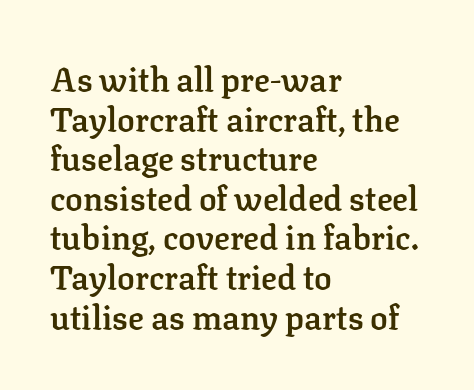
Q: Is the text bold? A: Semi-bold.
Q: Is the text italic (slanted)? A: No, it is upright.
Q: Is the typeface a serif or a sans-serif typeface? A: Serif.
Q: Is the text underlined? A: No.
Q: How is the paragraph aligned? A: Left-aligned.
Q: Is the spacing between letters normal or unusually wide? A: Normal.
Q: Width (condensed, normal, or wide)? A: Normal.
Q: Stroke contrast? A: Low.
Q: x-height? A: Medium.
Q: Monospaced? A: No.
